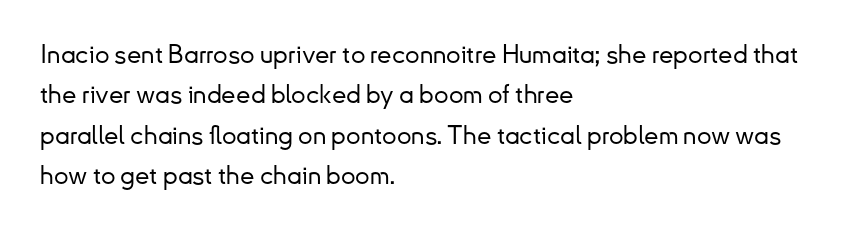
{"italic": "no", "underline": "no", "align": "left", "line_spacing": "normal", "line_spacing_ratio": 1.55, "letter_spacing": "normal", "letter_spacing_em": 0.0, "glyph_px": 26}
